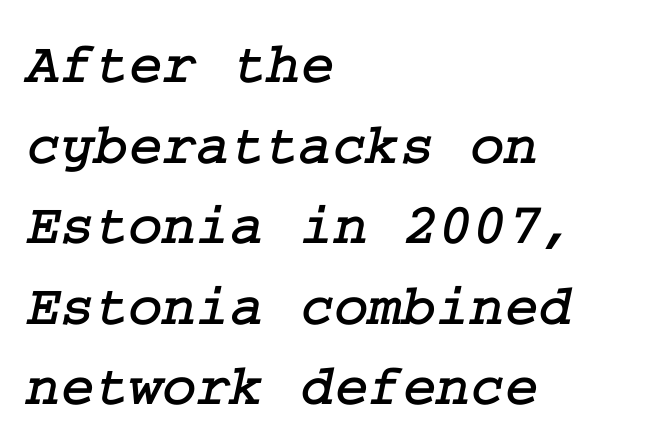
The image shows 58 px serif type; set left-aligned, normal line spacing (1.39x), normal letter spacing, not underlined; low stroke contrast and a medium x-height.
